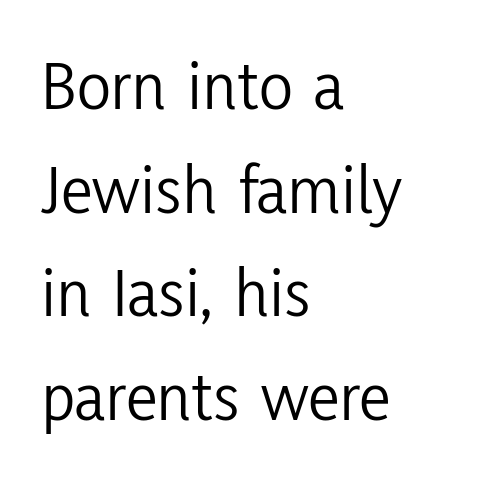
Vertical strokes here are truly vertical. Leading matches the norm, producing a regular column. A clean baseline with only descenders dipping below it. The type is set solid horizontally, with unmodified tracking. Reading down the block, your eye returns to a fixed left position each line. Varying glyph widths throughout — classic text-font behaviour.
